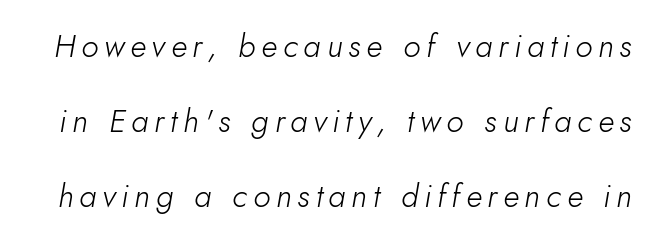
The image shows 32 px light type, italic (leaning right); set loose line spacing (2.35x), not underlined; low stroke contrast and a small x-height.
